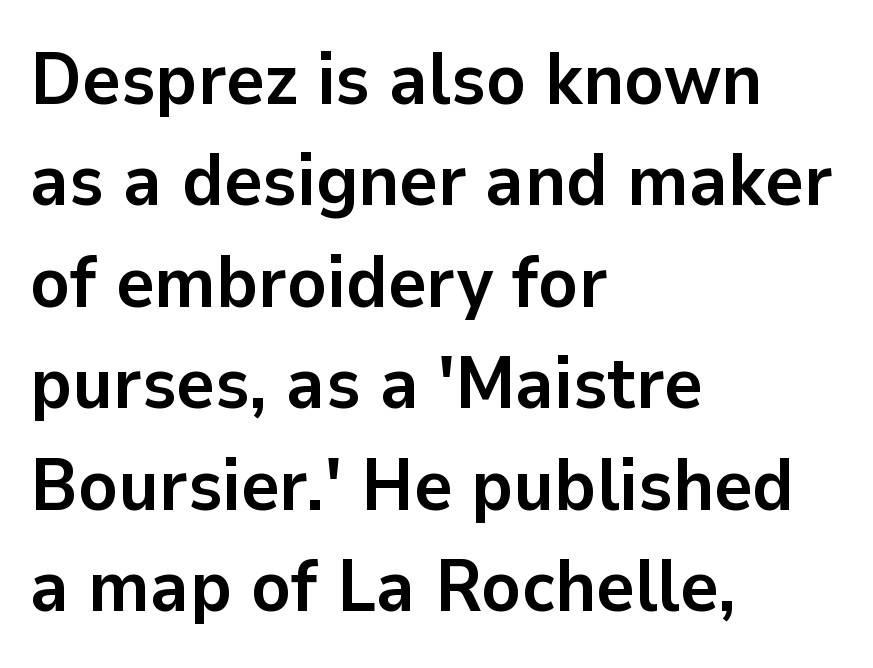
Every letter is thick-stroked: bold, no question. Bare-footed words on every line. These lines are composed in type without serifs. Line spacing here is normal.
